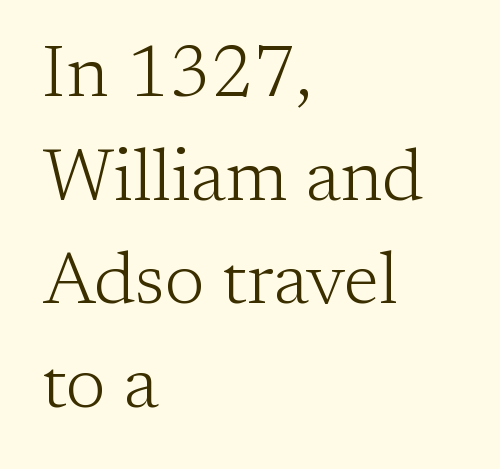
The letterforms sit at book weight or below. These lines keep a tight, regular rhythm from letter to letter. These lines are set flush left with a ragged right edge. It's the straight-up-and-down kind of type.
